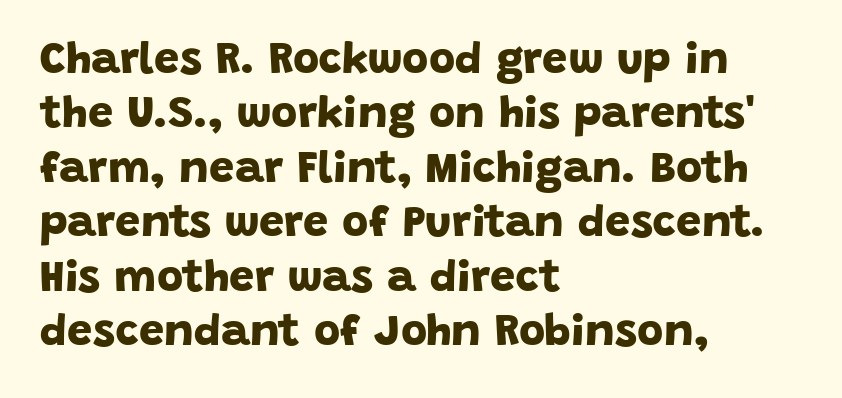
Looks like regular typesetting: each glyph gets only the width it needs. You can tell from the bare stems that sans-serif type was used. The letterforms sit shoulder to shoulder at normal distance. Pretty heavy lettering here — definitely bold. The passage is arranged the way most books set body copy — flush left.
